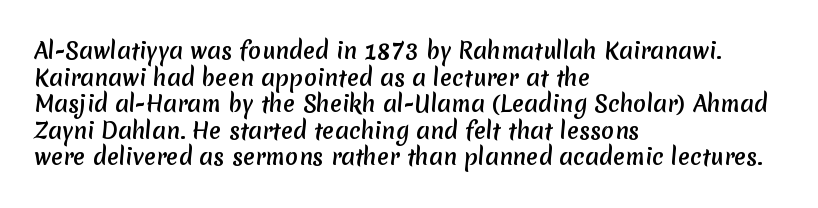
Q: Is the text underlined? A: No.
Q: How is the paragraph aligned? A: Left-aligned.
Q: Is the spacing between letters normal or unusually wide? A: Normal.
